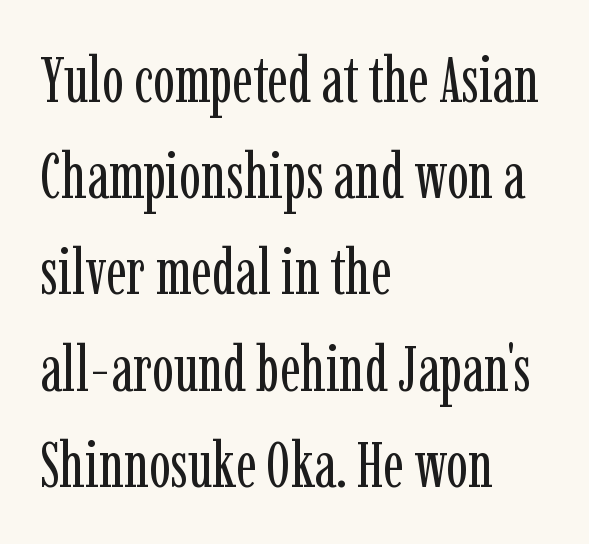
The image shows 65 px regular-weight, condensed serif type, upright; set left-aligned, normal line spacing (1.48x), normal letter spacing, not underlined; low stroke contrast and a medium x-height.
